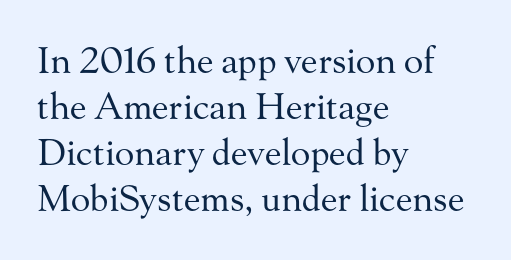
{"serif": "yes", "italic": "no", "bold": "no", "weight": "regular", "width": "normal", "stroke_contrast": "medium", "x_height": "small", "monospaced": "no", "underline": "no", "align": "left", "line_spacing": "normal", "line_spacing_ratio": 1.28, "letter_spacing": "normal", "letter_spacing_em": 0.0, "glyph_px": 36}
